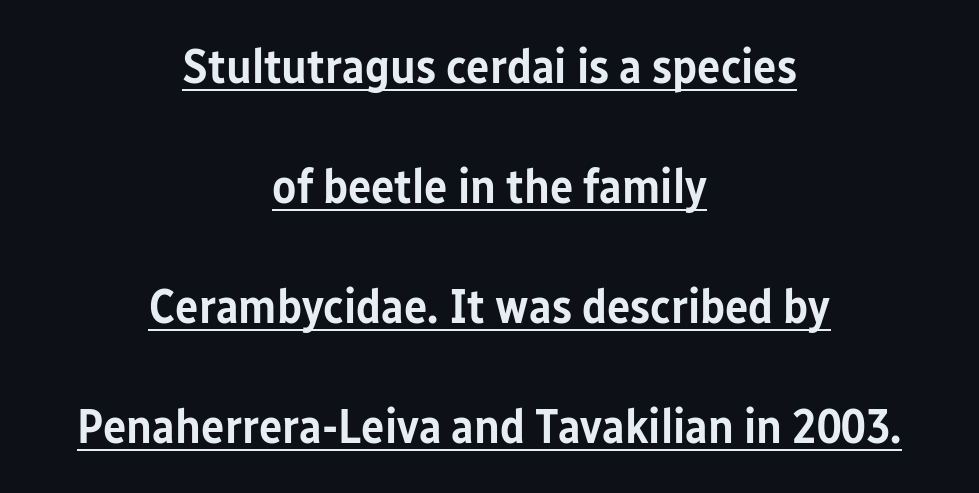
The image shows 49 px semibold, condensed sans-serif type, upright; set centered, loose line spacing (2.45x), normal letter spacing, underlined; low stroke contrast and a medium x-height.
